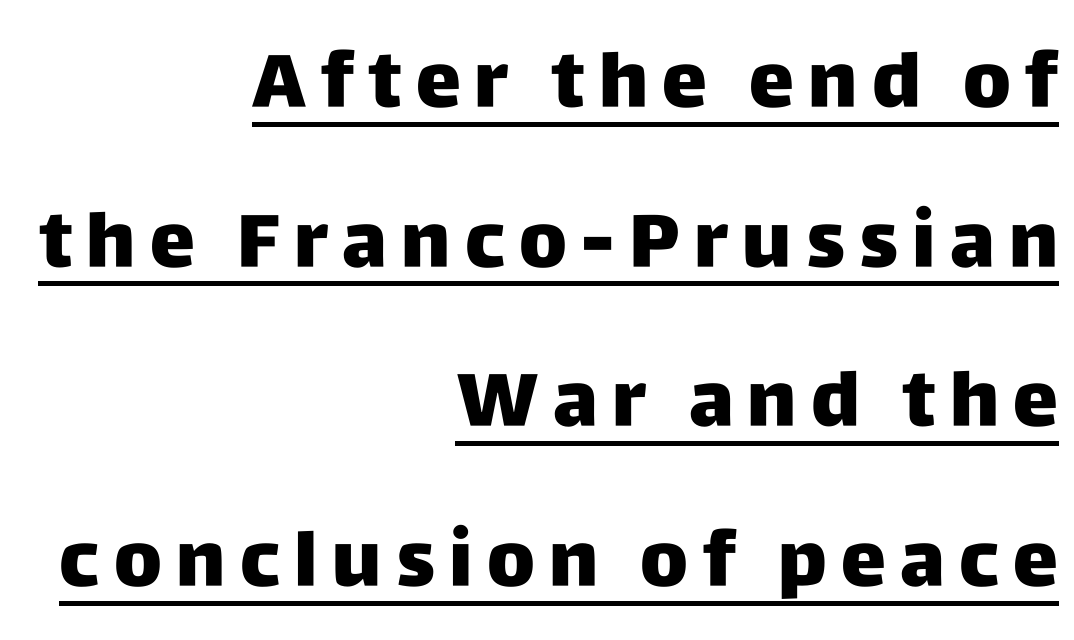
{"serif": "no", "italic": "no", "width": "normal", "stroke_contrast": "low", "x_height": "large", "monospaced": "no", "underline": "yes", "align": "right", "line_spacing": "loose", "line_spacing_ratio": 2.1, "glyph_px": 76}
